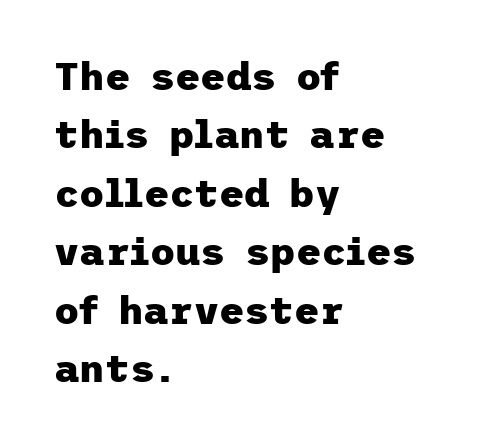
Horizontal alignment here is leftward, the default for most running prose. Vertical strokes here are truly vertical. Descenders hang freely into open space. What's the leading like? Ordinary, nothing unusual.
